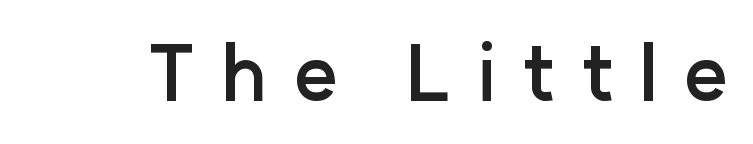
{"serif": "no", "italic": "no", "bold": "yes", "weight": "semibold", "width": "normal", "stroke_contrast": "low", "x_height": "medium", "monospaced": "no", "underline": "no", "letter_spacing": "wide", "letter_spacing_em": 0.33, "glyph_px": 76}
